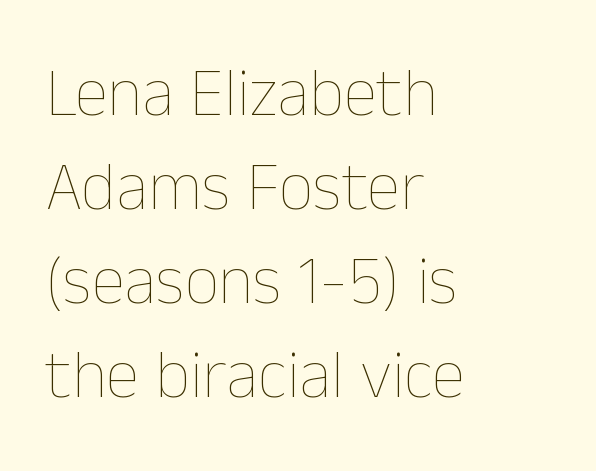
Any mark beneath the type? The region is blank. This reads as an unemphasized weight, regular at the heaviest. Leading: standard. Left-aligned paragraph, ragged on the right.
